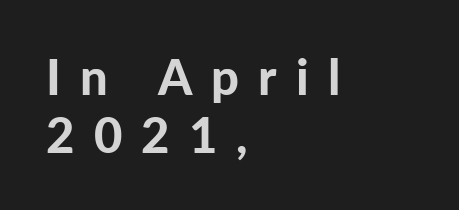
Underline: absent. This rendering widens character spacing well past its baseline value. The typeface chosen for these lines omits serifs. The letters are bold, with thick, heavy strokes. Looks like regular typesetting: each glyph gets only the width it needs.
